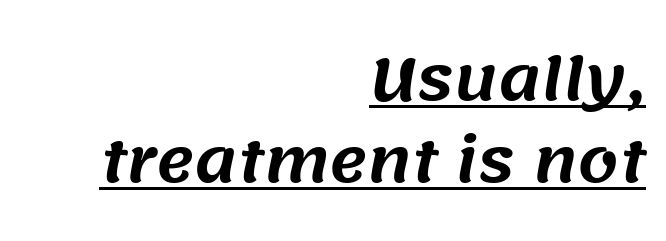
{"serif": "no", "width": "normal", "stroke_contrast": "medium", "x_height": "large", "monospaced": "no", "underline": "yes", "align": "right", "line_spacing": "normal", "line_spacing_ratio": 1.41, "letter_spacing": "normal", "letter_spacing_em": 0.0, "glyph_px": 58}
